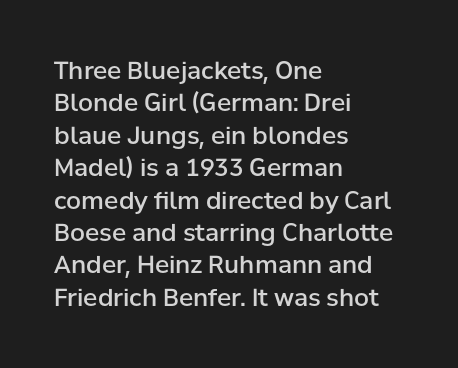
Q: Is the text bold? A: Semi-bold.
Q: Is the text italic (slanted)? A: No, it is upright.
Q: Is the text underlined? A: No.
Q: How is the paragraph aligned? A: Left-aligned.
Q: Is the spacing between letters normal or unusually wide? A: Normal.
Q: Is the spacing between lines tight, normal or loose? A: Normal.
